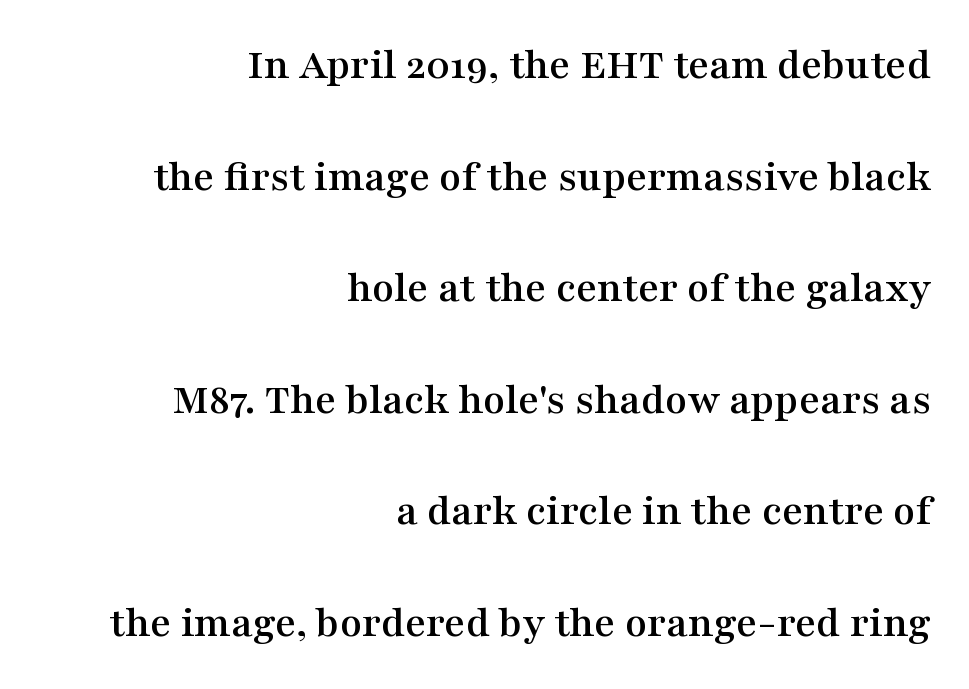
Q: Is the text italic (slanted)? A: No, it is upright.
Q: Is the typeface a serif or a sans-serif typeface? A: Serif.
Q: Is the text underlined? A: No.
Q: How is the paragraph aligned? A: Right-aligned.
Q: Is the spacing between letters normal or unusually wide? A: Normal.
Q: Is the spacing between lines tight, normal or loose? A: Loose.
Q: Width (condensed, normal, or wide)? A: Wide.
Q: Stroke contrast? A: Medium.
Q: x-height? A: Medium.
Q: Monospaced? A: No.
